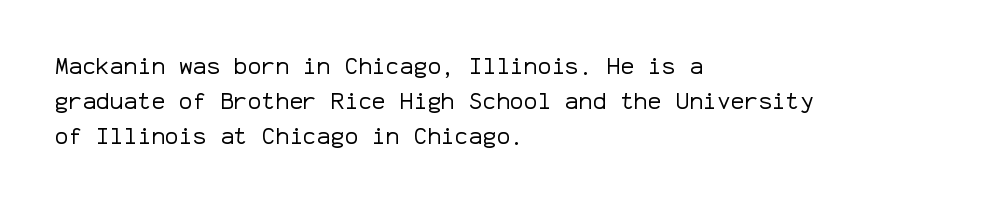
Q: Is the text bold? A: No.
Q: Is the text italic (slanted)? A: No, it is upright.
Q: Is the text underlined? A: No.
Q: How is the paragraph aligned? A: Left-aligned.
Q: Is the spacing between letters normal or unusually wide? A: Normal.
Q: Is the spacing between lines tight, normal or loose? A: Normal.
